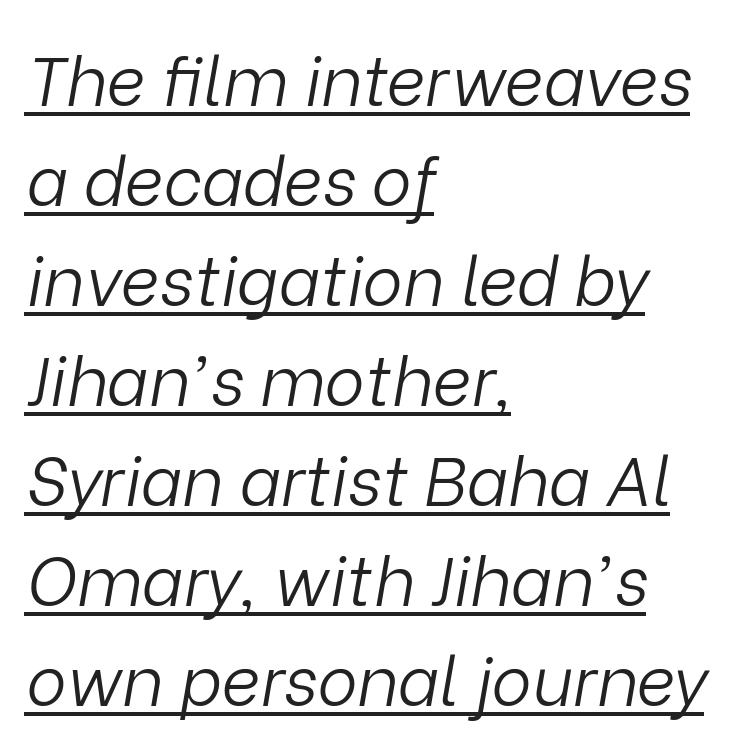
{"italic": "yes", "lean": "right", "slant_degrees": 9, "bold": "no", "weight": "light", "width": "normal", "stroke_contrast": "low", "x_height": "medium", "monospaced": "no", "underline": "yes", "align": "left", "line_spacing": "normal", "line_spacing_ratio": 1.47, "letter_spacing": "normal", "letter_spacing_em": 0.0, "glyph_px": 68}
